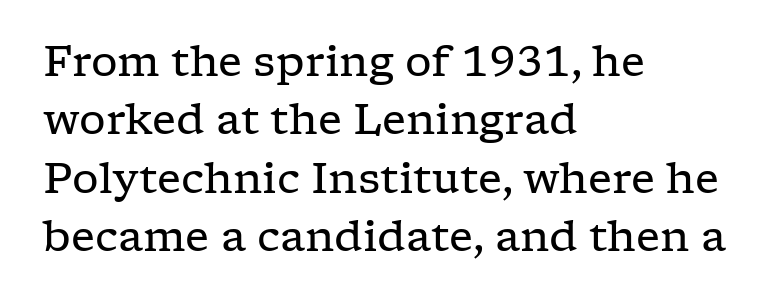
You could not count columns in this text — the font is proportionally spaced. The rendering anchors every line to the left-hand side. Descenders are the only things crossing below the line. The block of text has a typical density, with ordinary space between rows. Short note: letters normally spaced.
